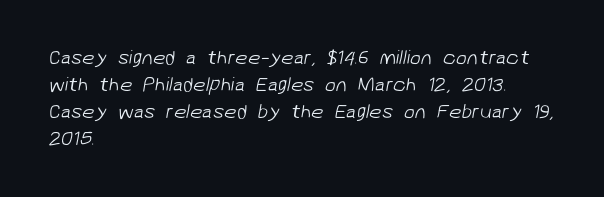
Q: Is the text bold? A: No.
Q: Is the text underlined? A: No.
Q: How is the paragraph aligned? A: Left-aligned.
Q: Is the spacing between letters normal or unusually wide? A: Normal.
Q: Is the spacing between lines tight, normal or loose? A: Normal.
